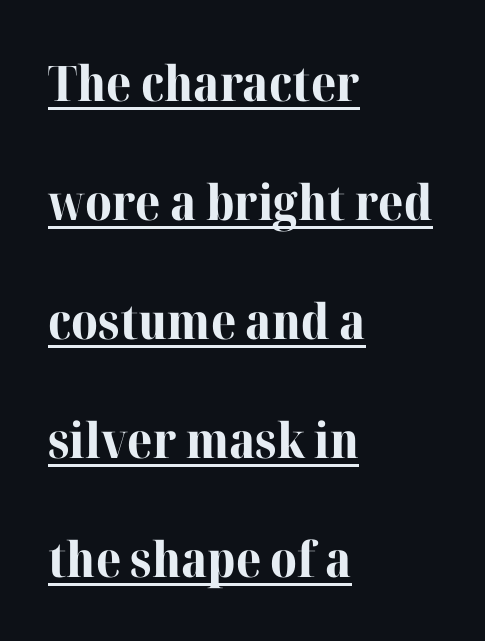
{"serif": "yes", "italic": "no", "bold": "yes", "weight": "bold", "width": "normal", "stroke_contrast": "high", "x_height": "medium", "monospaced": "no", "underline": "yes", "align": "left", "line_spacing": "loose", "line_spacing_ratio": 2.43, "letter_spacing": "normal", "letter_spacing_em": 0.0, "glyph_px": 49}
